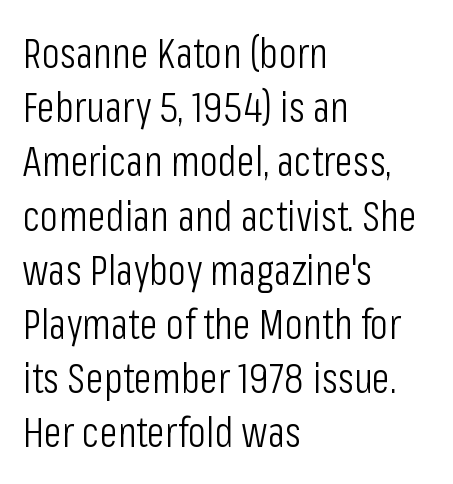
The image shows 42 px light, condensed sans-serif type, upright; set left-aligned, normal line spacing (1.29x), normal letter spacing, not underlined; low stroke contrast and a medium x-height.
